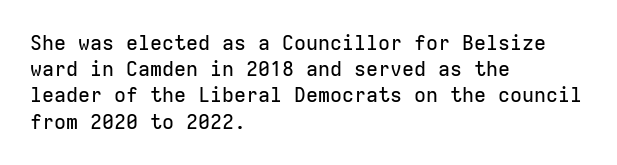
The image shows 20 px text type, upright; set left-aligned, normal line spacing (1.31x), normal letter spacing, not underlined.
